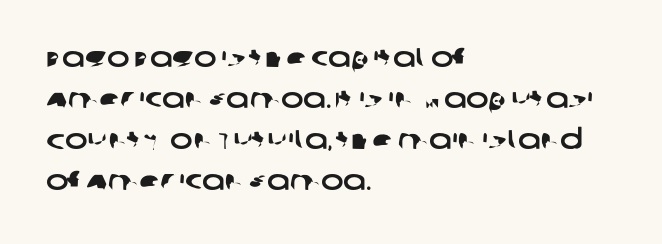
{"underline": "no", "align": "left", "line_spacing": "normal", "line_spacing_ratio": 1.52, "letter_spacing": "normal", "letter_spacing_em": 0.0, "glyph_px": 27}
